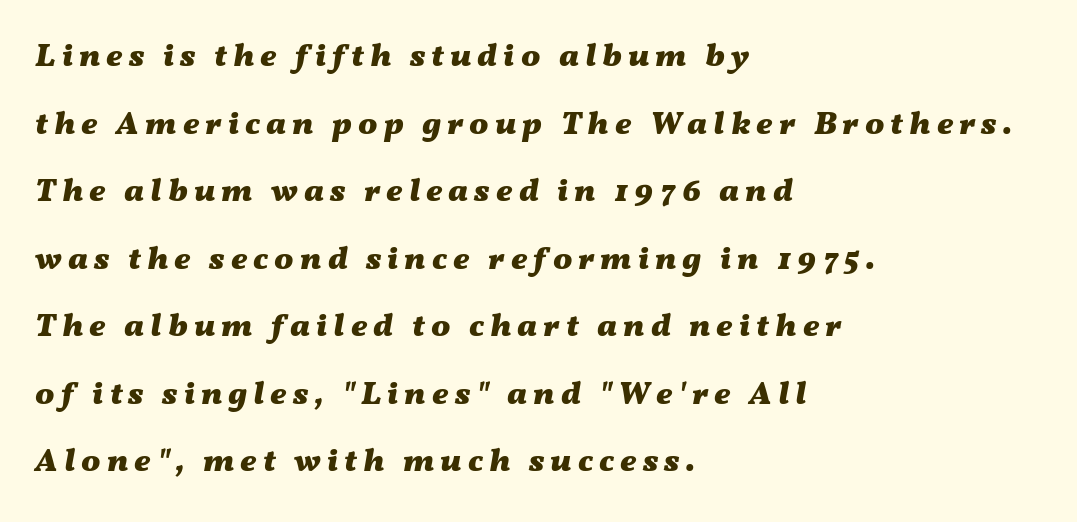
{"italic": "yes", "lean": "right", "slant_degrees": 11, "bold": "yes", "weight": "heavy", "width": "wide", "stroke_contrast": "medium", "x_height": "medium", "monospaced": "no", "underline": "no", "align": "left", "line_spacing": "loose", "line_spacing_ratio": 2.11, "glyph_px": 32}
